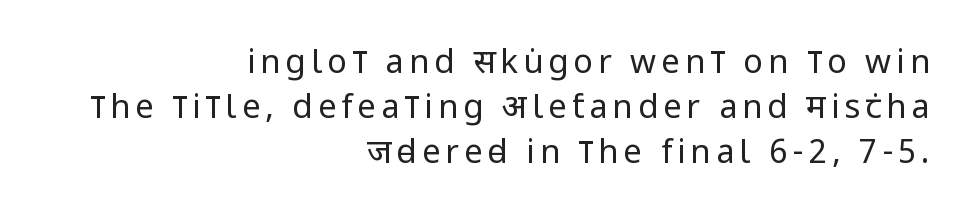
This sample has the flowing, uneven cadence of proportional lettering. These lines sit exactly where default settings would place them. A flush-right, rag-left setting is used for this passage. Stroke mass is kept to a normal reading level or below.
